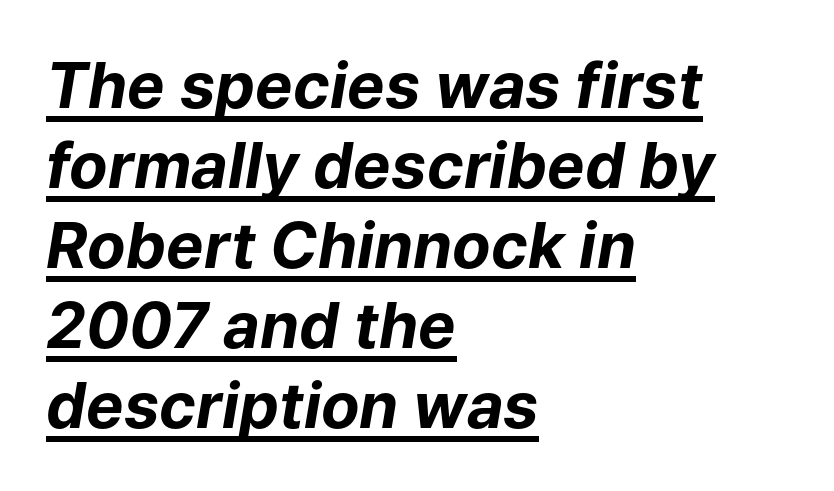
Q: Is the text bold? A: Yes.
Q: Is the text italic (slanted)? A: Yes, it leans right by about 9 degrees.
Q: Is the text underlined? A: Yes.
Q: How is the paragraph aligned? A: Left-aligned.
Q: Is the spacing between letters normal or unusually wide? A: Normal.
Q: Is the spacing between lines tight, normal or loose? A: Normal.
Q: Width (condensed, normal, or wide)? A: Normal.
Q: Stroke contrast? A: Low.
Q: x-height? A: Medium.
Q: Monospaced? A: No.
